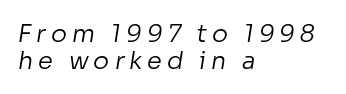
Q: Is the text bold? A: No.
Q: Is the text underlined? A: No.
Q: How is the paragraph aligned? A: Left-aligned.
Q: Is the spacing between letters normal or unusually wide? A: Unusually wide.
Q: Is the spacing between lines tight, normal or loose? A: Tight.
